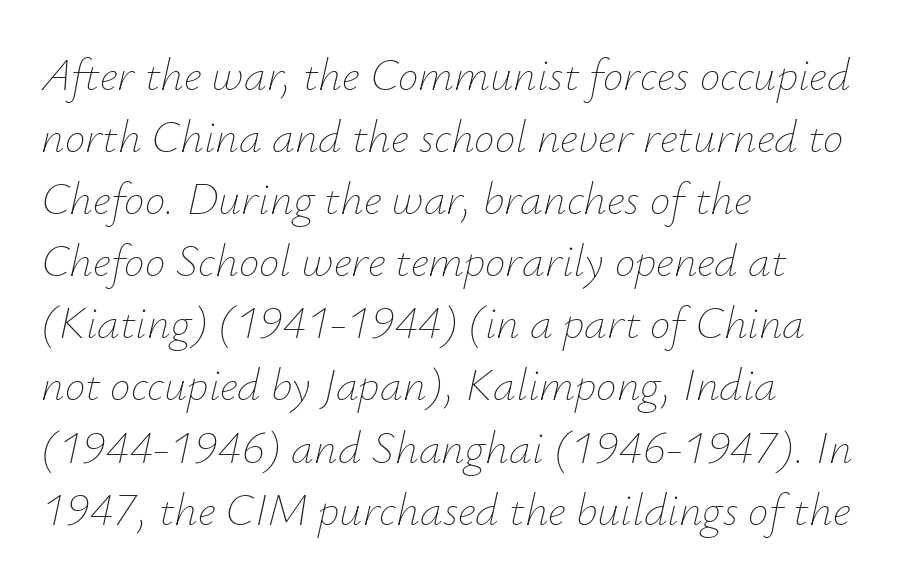
The lettering tilts uniformly, giving the passage an italic look. The typesetter chose a ragged-right arrangement here. Words float on clear page, feet unadorned. The face used here is proportionally spaced, like ordinary book or web type. The block of text has a typical density, with ordinary space between rows.
